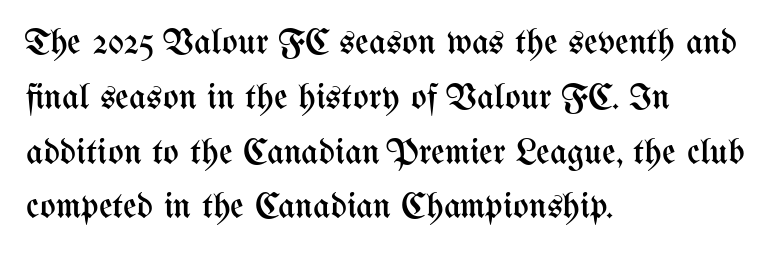
{"italic": "no", "bold": "no", "weight": "regular", "width": "condensed", "stroke_contrast": "medium", "x_height": "medium", "monospaced": "no", "underline": "no", "align": "left", "line_spacing": "normal", "line_spacing_ratio": 1.48, "letter_spacing": "normal", "letter_spacing_em": 0.0, "glyph_px": 37}
